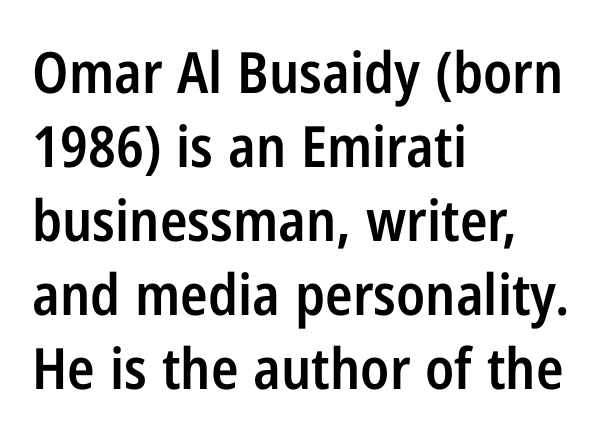
Font category for this specimen: sans-serif. The setting favours the left margin, as ordinary paragraphs usually do. A typesetter would call this proportional, since set widths differ per character. Clear beneath every line of the passage.
